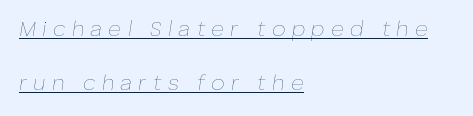
The image shows 22 px text type, italic (leaning right); set left-aligned, loose line spacing (2.46x), unusually wide letter spacing (+0.28 em), underlined.
